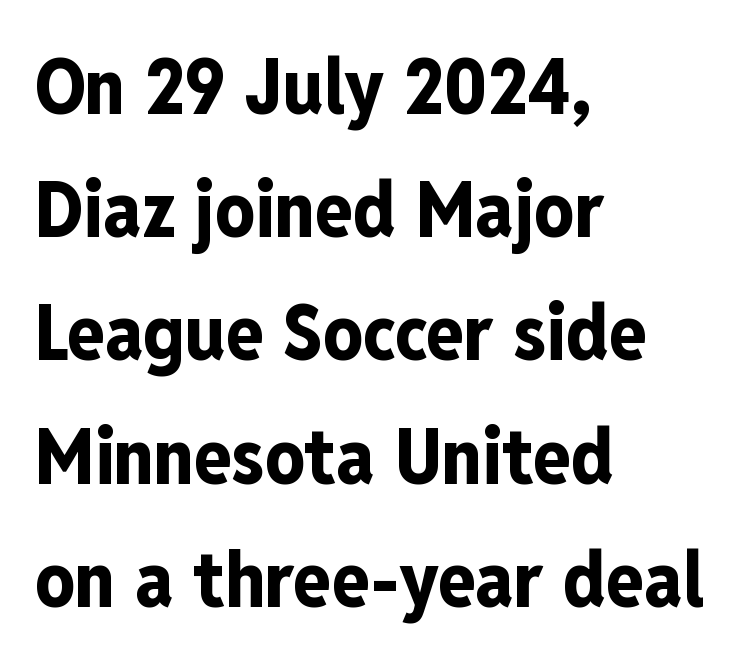
Q: Is the text bold? A: Yes.
Q: Is the text italic (slanted)? A: No, it is upright.
Q: Is the typeface a serif or a sans-serif typeface? A: Sans-serif.
Q: Is the text underlined? A: No.
Q: How is the paragraph aligned? A: Left-aligned.
Q: Is the spacing between letters normal or unusually wide? A: Normal.
Q: Is the spacing between lines tight, normal or loose? A: Normal.
Q: Width (condensed, normal, or wide)? A: Condensed.
Q: Stroke contrast? A: Low.
Q: x-height? A: Medium.
Q: Monospaced? A: No.
